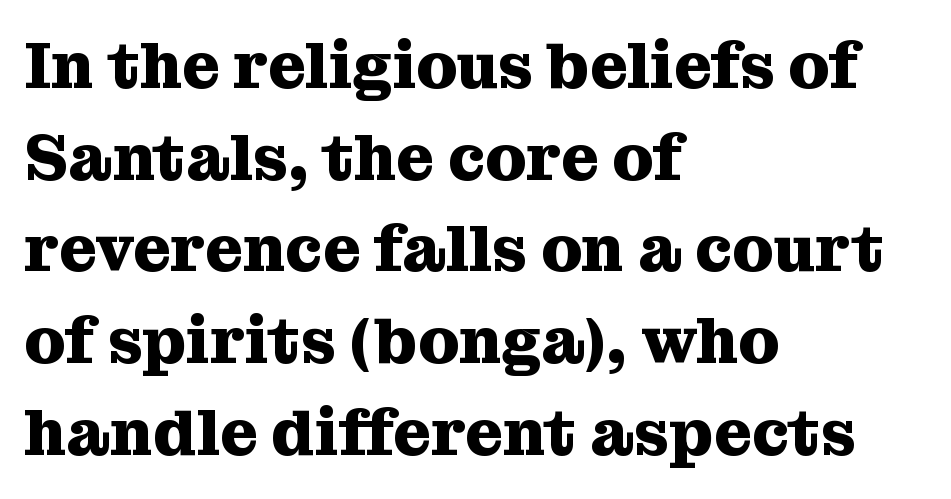
{"serif": "yes", "italic": "no", "bold": "yes", "weight": "heavy", "width": "normal", "stroke_contrast": "medium", "x_height": "medium", "monospaced": "no", "underline": "no", "align": "left", "line_spacing": "normal", "line_spacing_ratio": 1.41, "letter_spacing": "normal", "letter_spacing_em": 0.0, "glyph_px": 65}
